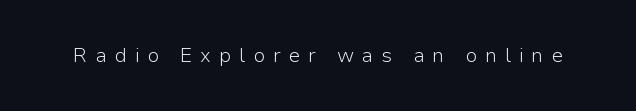
Q: Is the text bold? A: No.
Q: Is the text italic (slanted)? A: No, it is upright.
Q: Is the text underlined? A: No.
Q: Is the spacing between letters normal or unusually wide? A: Unusually wide.
